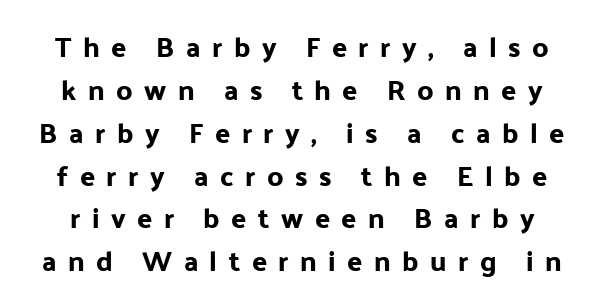
Do the letters lean? They stand straight. Regarding leading, the lines here are spaced in the standard way. Regarding serifs, this sample does without them. Each letter keeps its own natural width here, so spacing adapts to shape.
